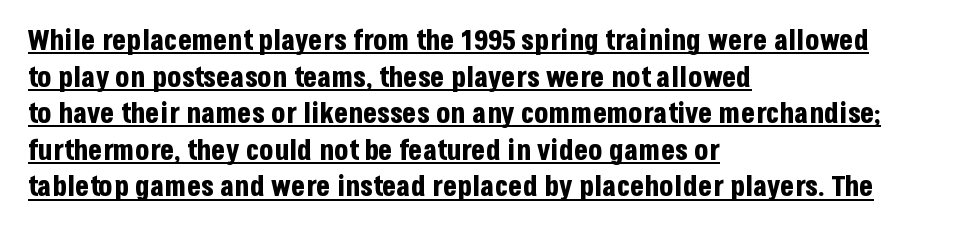
Q: Is the text bold? A: Yes.
Q: Is the text italic (slanted)? A: No, it is upright.
Q: Is the typeface a serif or a sans-serif typeface? A: Sans-serif.
Q: Is the text underlined? A: Yes.
Q: How is the paragraph aligned? A: Left-aligned.
Q: Is the spacing between letters normal or unusually wide? A: Normal.
Q: Is the spacing between lines tight, normal or loose? A: Normal.
Q: Width (condensed, normal, or wide)? A: Condensed.
Q: Stroke contrast? A: Low.
Q: x-height? A: Large.
Q: Monospaced? A: No.
